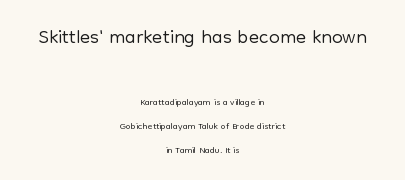
{"serif": "no", "italic": "no", "bold": "no", "weight": "light", "width": "normal", "stroke_contrast": "low", "x_height": "medium", "monospaced": "no", "underline": "no", "align": "center", "line_spacing_ratio": 1.73, "letter_spacing": "normal", "letter_spacing_em": 0.0, "larger_block": "first", "size_ratio": 2.14, "glyph_px": 30}
